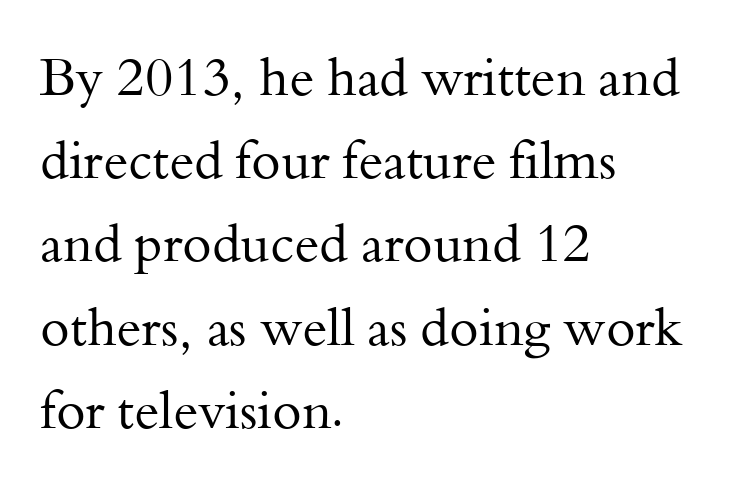
Q: Is the text bold? A: No.
Q: Is the text italic (slanted)? A: No, it is upright.
Q: Is the typeface a serif or a sans-serif typeface? A: Serif.
Q: Is the text underlined? A: No.
Q: How is the paragraph aligned? A: Left-aligned.
Q: Is the spacing between letters normal or unusually wide? A: Normal.
Q: Is the spacing between lines tight, normal or loose? A: Normal.
Q: Width (condensed, normal, or wide)? A: Normal.
Q: Stroke contrast? A: Medium.
Q: x-height? A: Small.
Q: Monospaced? A: No.
